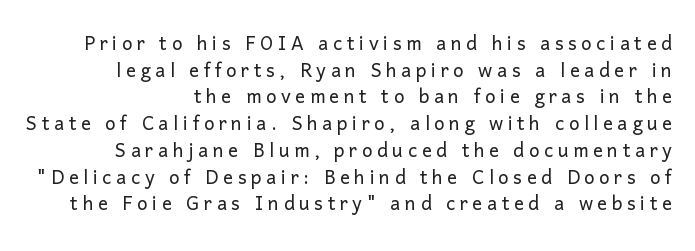
These lines stack with their right ends in a neat column. Compared with typical paragraphs, the rows here are closer together. The gap between lines stays unmarked. The characters are drawn with everyday or finer stroke widths.
